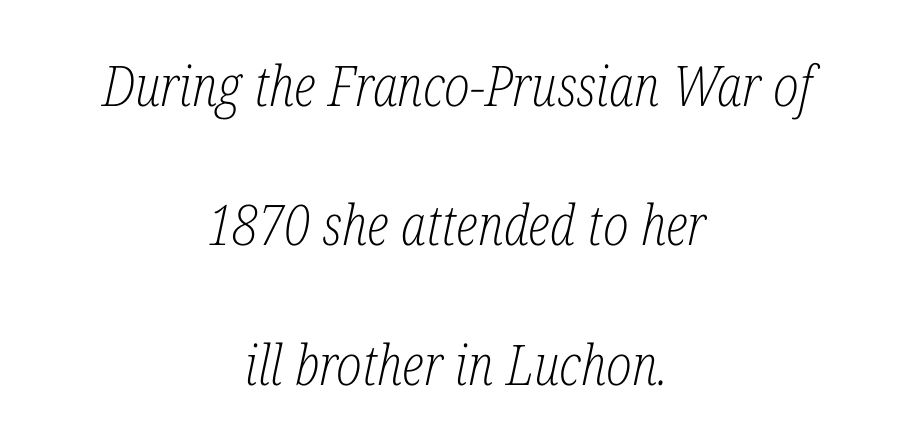
{"serif": "yes", "italic": "yes", "lean": "right", "slant_degrees": 12, "bold": "no", "weight": "light", "width": "condensed", "stroke_contrast": "low", "x_height": "medium", "monospaced": "no", "underline": "no", "align": "center", "line_spacing": "loose", "line_spacing_ratio": 2.49, "letter_spacing": "normal", "letter_spacing_em": 0.0, "glyph_px": 56}
